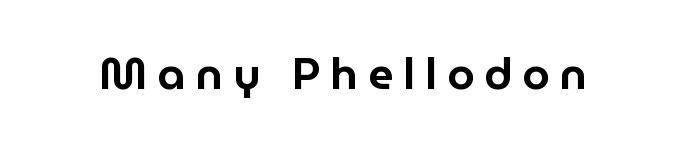
The image shows 44 px sans-serif type, upright; set unusually wide letter spacing (+0.23 em), not underlined; low stroke contrast and a medium x-height.
